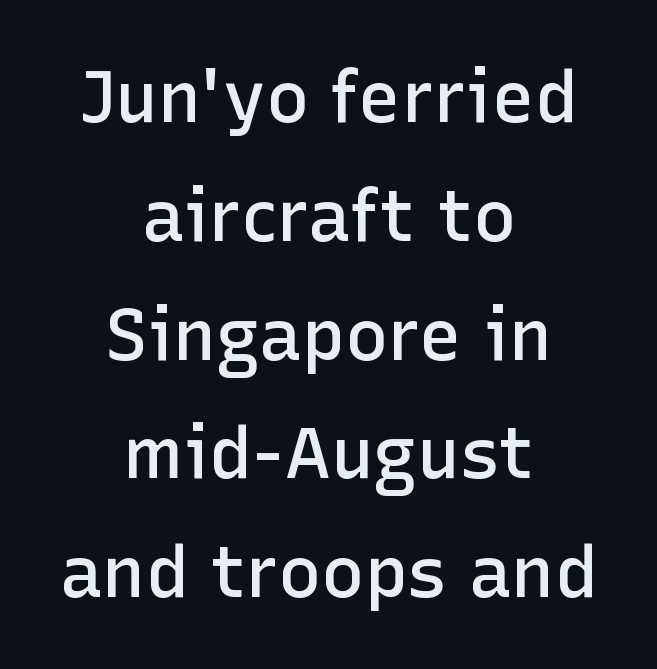
The image shows 72 px semibold sans-serif type, upright; set centered, normal line spacing (1.65x), normal letter spacing, not underlined; low stroke contrast and a medium x-height.
